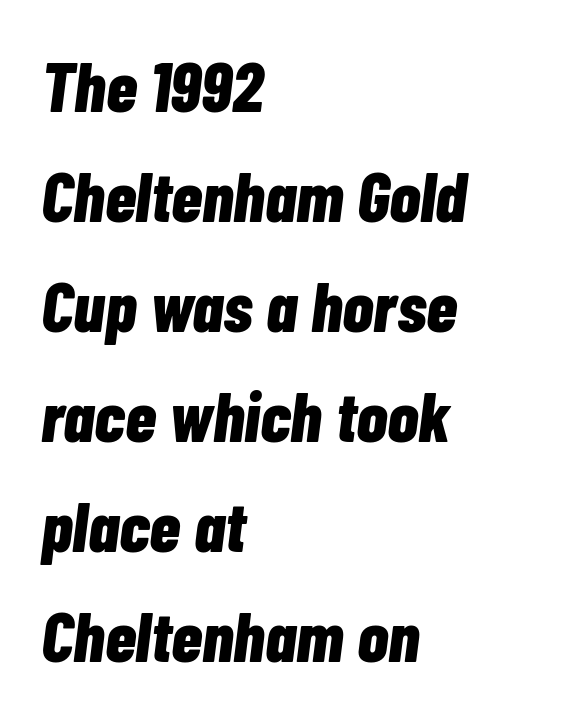
{"italic": "yes", "lean": "right", "slant_degrees": 7, "bold": "yes", "weight": "bold", "width": "condensed", "stroke_contrast": "low", "x_height": "medium", "monospaced": "no", "underline": "no", "align": "left", "line_spacing": "normal", "line_spacing_ratio": 1.55, "letter_spacing": "normal", "letter_spacing_em": 0.0, "glyph_px": 71}
